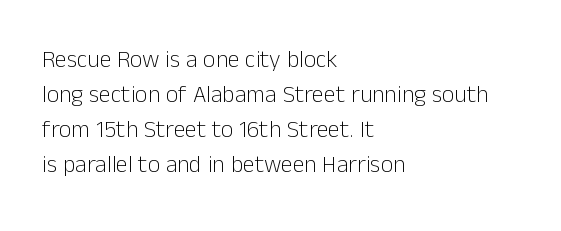
No word sits above an underline. This is the regular roman posture of the typeface. The lines in this sample share a left origin and differ only in where they stop. Successive baselines arrive at the customary interval.
